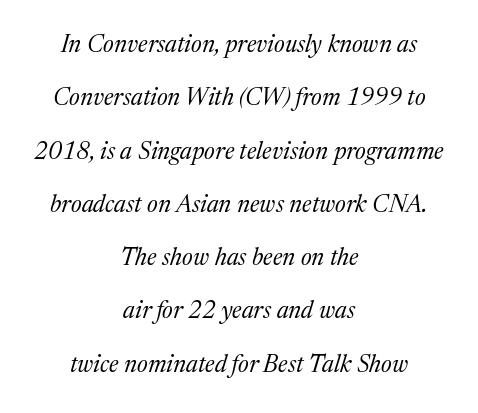
The image shows 24 px text type, italic (leaning right); set centered, loose line spacing (2.22x), normal letter spacing, not underlined.
